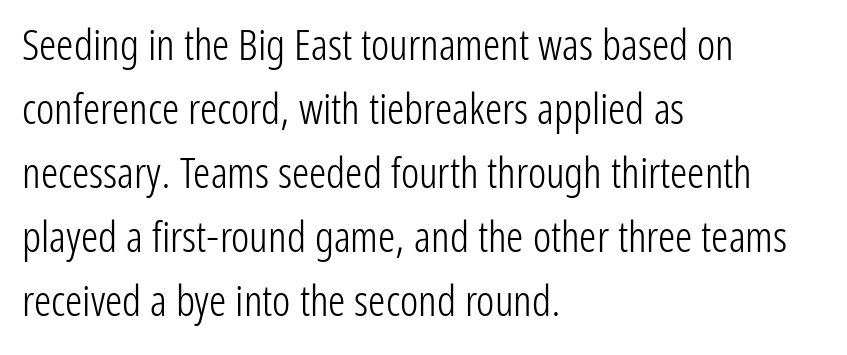
The image shows 43 px light, condensed sans-serif type, upright; set left-aligned, normal line spacing (1.49x), normal letter spacing, not underlined; low stroke contrast and a medium x-height.
